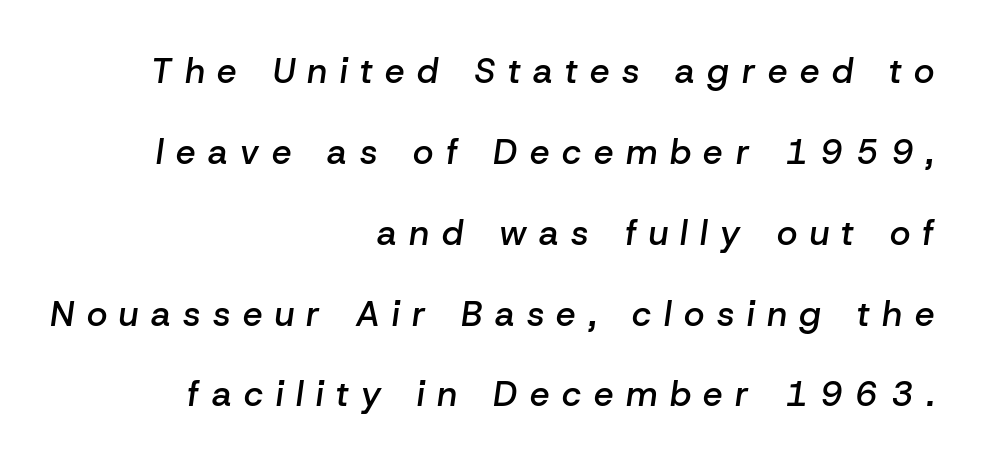
All the whitespace from short lines collects on the left. The face used here is proportionally spaced, like ordinary book or web type. These lines carry some extra weight — a demibold, not a full bold. The specimen reads as italic at a glance. This rendering features lettering with no underline. You could fit nearly another row in the gap between these rows.
